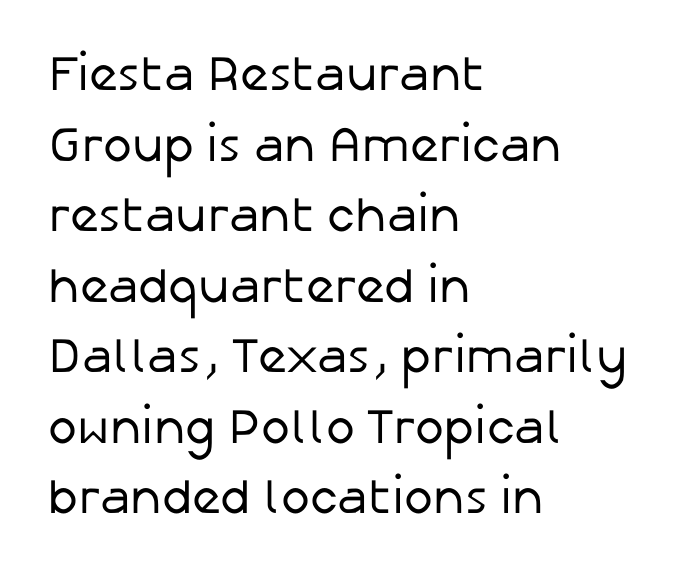
The face looks like a standard text weight, possibly lighter. Decoration check: the copy has no underline. Vertical strokes here are truly vertical. Each letter keeps its own natural width here, so spacing adapts to shape. Does extra space separate the letters? No, they use regular spacing. Every row of glyphs begins at an identical x-position on the left.
